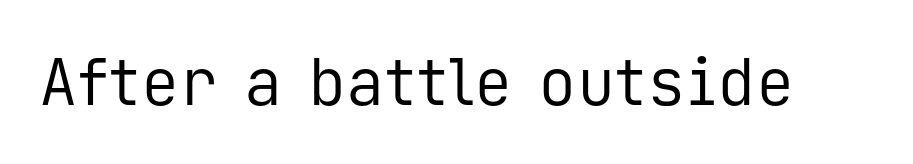
Q: Is the text bold? A: No.
Q: Is the text italic (slanted)? A: No, it is upright.
Q: Is the typeface a serif or a sans-serif typeface? A: Sans-serif.
Q: Is the text underlined? A: No.
Q: Is the spacing between letters normal or unusually wide? A: Normal.
Q: Width (condensed, normal, or wide)? A: Normal.
Q: Stroke contrast? A: Low.
Q: x-height? A: Medium.
Q: Monospaced? A: Yes.
